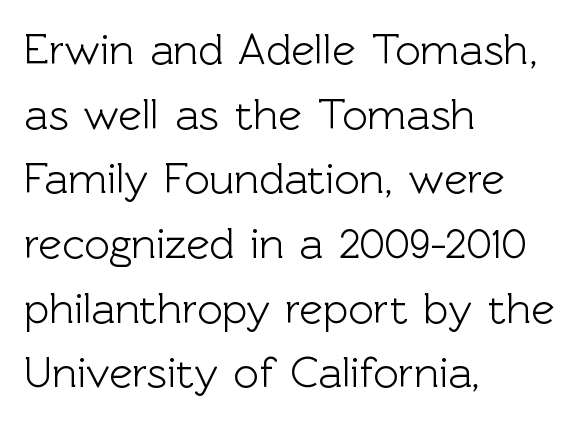
These lines are composed in type without serifs. The line texture is even and compact thanks to regular tracking. The rendering uses natural spacing where letterforms have individual widths. This is roman type, the default non-slanted kind. Quick note: interline space is typical. Visually the block forms a straight wall on the left and a jagged coastline on the right.
